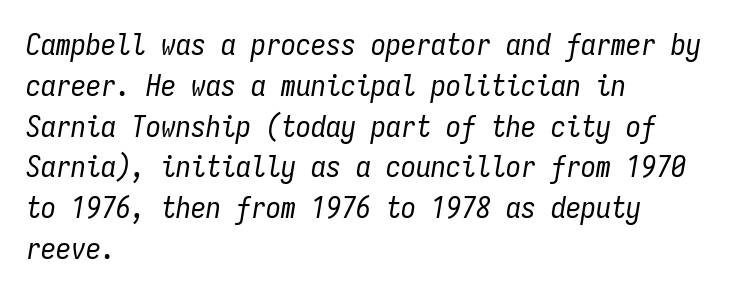
The image shows 30 px regular-weight, condensed type, italic (leaning right), monospaced; set left-aligned, normal line spacing (1.36x), normal letter spacing, not underlined; low stroke contrast and a medium x-height.
